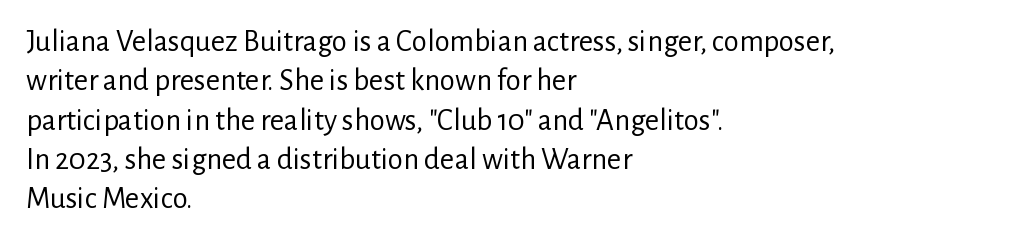
Q: Is the text bold? A: No.
Q: Is the text italic (slanted)? A: No, it is upright.
Q: Is the typeface a serif or a sans-serif typeface? A: Sans-serif.
Q: Is the text underlined? A: No.
Q: How is the paragraph aligned? A: Left-aligned.
Q: Is the spacing between letters normal or unusually wide? A: Normal.
Q: Is the spacing between lines tight, normal or loose? A: Normal.
Q: Width (condensed, normal, or wide)? A: Normal.
Q: Stroke contrast? A: Low.
Q: x-height? A: Medium.
Q: Monospaced? A: No.
